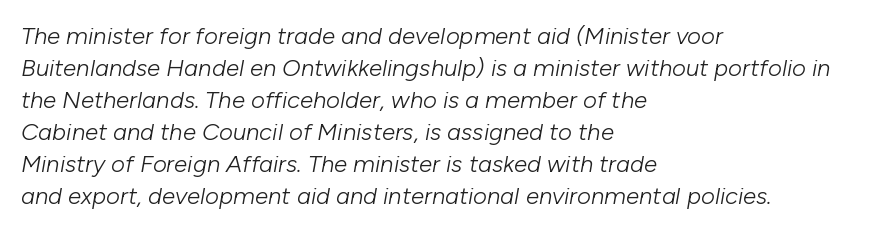
If you measured baseline to baseline, you'd find a middling distance. Alignment: flush left. Designer's note — italics engaged. Each row of text sits above clean, open space. Letters have the restrained weight of plain body copy at most. These lines keep a tight, regular rhythm from letter to letter.
